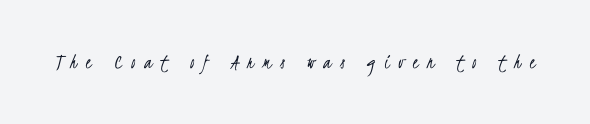
Q: Is the text bold? A: No.
Q: Is the text underlined? A: No.
Q: Is the spacing between letters normal or unusually wide? A: Unusually wide.
